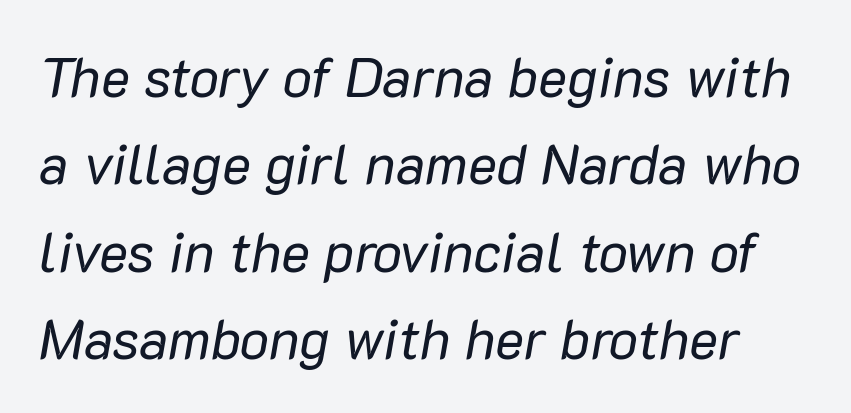
Q: Is the text bold? A: No.
Q: Is the text italic (slanted)? A: Yes, it leans right by about 10 degrees.
Q: Is the text underlined? A: No.
Q: Is the spacing between letters normal or unusually wide? A: Normal.
Q: Is the spacing between lines tight, normal or loose? A: Normal.
Q: Width (condensed, normal, or wide)? A: Normal.
Q: Stroke contrast? A: Low.
Q: x-height? A: Medium.
Q: Monospaced? A: No.
